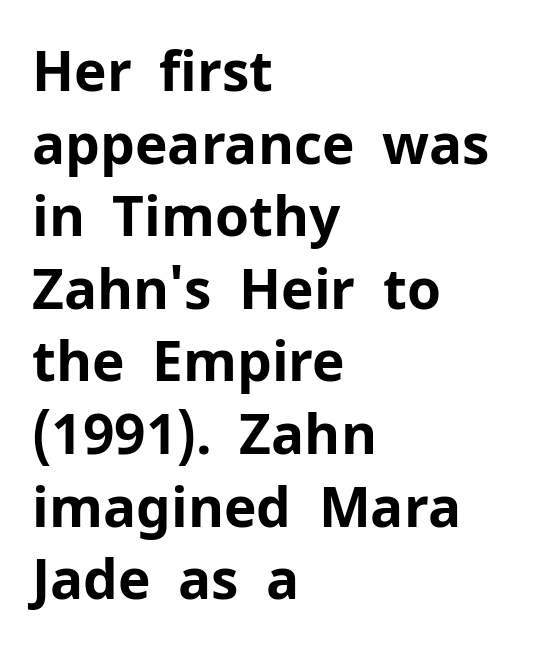
{"serif": "no", "italic": "no", "bold": "yes", "weight": "bold", "width": "normal", "stroke_contrast": "low", "x_height": "medium", "monospaced": "no", "underline": "no", "align": "left", "line_spacing": "normal", "line_spacing_ratio": 1.32, "letter_spacing": "normal", "letter_spacing_em": 0.0, "glyph_px": 55}
